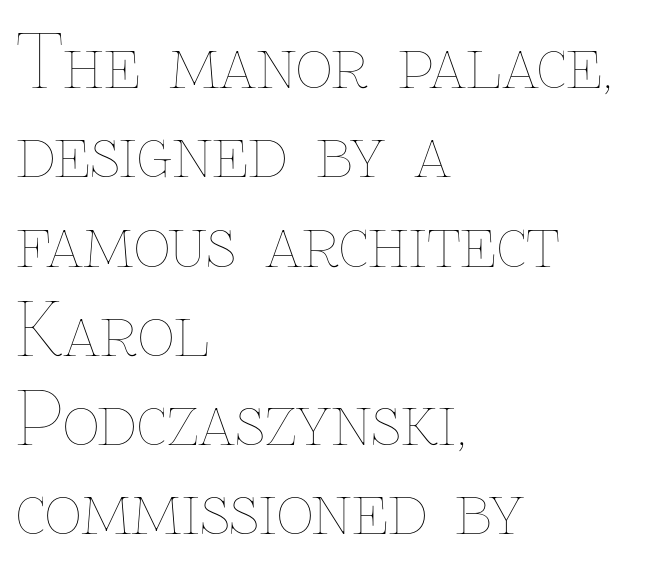
Q: Is the text bold? A: No.
Q: Is the text italic (slanted)? A: No, it is upright.
Q: Is the text underlined? A: No.
Q: How is the paragraph aligned? A: Left-aligned.
Q: Is the spacing between letters normal or unusually wide? A: Normal.
Q: Width (condensed, normal, or wide)? A: Normal.
Q: Stroke contrast? A: Low.
Q: x-height? A: Medium.
Q: Monospaced? A: No.
